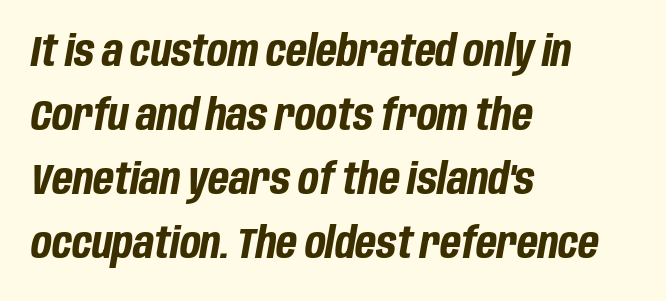
Quick note: interline space is typical. These lines stack with their left ends in a neat column. A typesetter would call this proportional, since set widths differ per character. Caption: standard tracking, unaltered. You can tell it's italic because the verticals aren't actually vertical.
